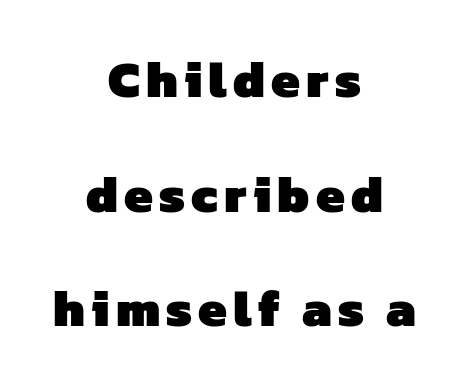
Strokes here are thick enough to call this a true bold. The whitespace from short lines is split evenly between both sides. This sample trades compactness for vertical openness between lines. A sans-serif font was chosen for this passage. Varying glyph widths throughout — classic text-font behaviour. Letters rest on an invisible, unmarked baseline.
